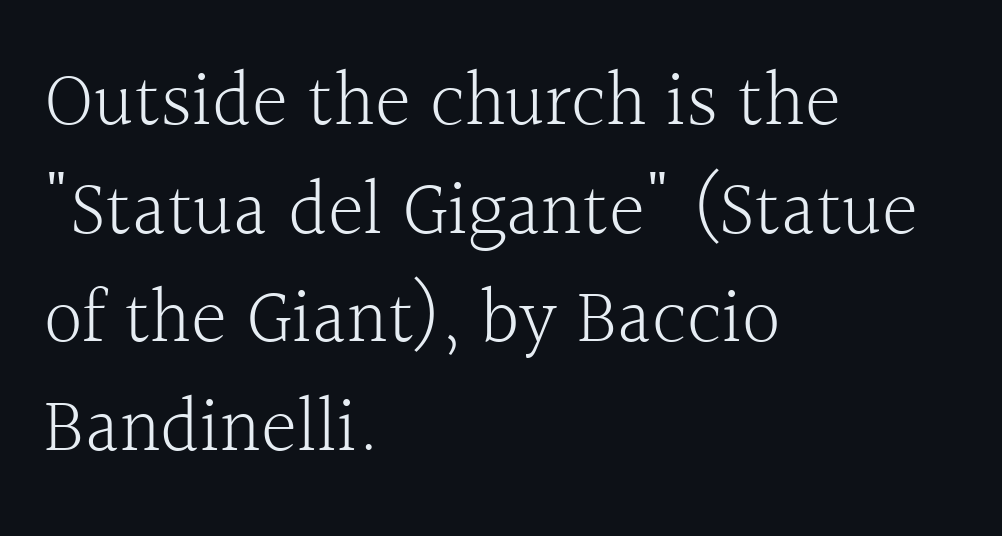
The image shows 77 px light serif type, upright; set left-aligned, normal line spacing (1.41x), normal letter spacing, not underlined; a medium x-height.
